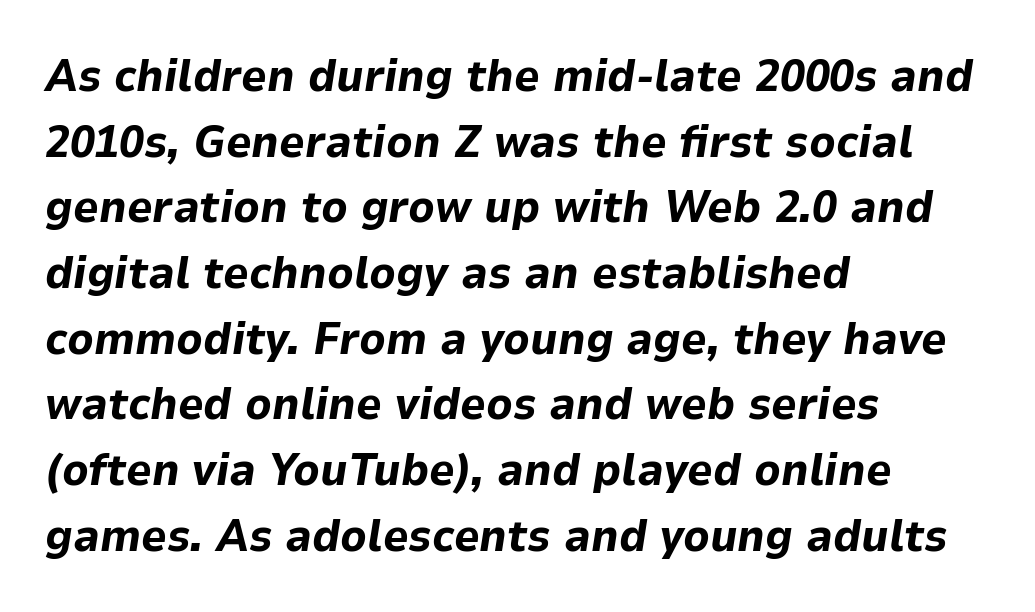
{"italic": "yes", "lean": "right", "slant_degrees": 9, "bold": "yes", "weight": "bold", "width": "normal", "stroke_contrast": "low", "x_height": "medium", "monospaced": "no", "underline": "no", "align": "left", "line_spacing": "normal", "line_spacing_ratio": 1.46, "letter_spacing": "normal", "letter_spacing_em": 0.0, "glyph_px": 45}
